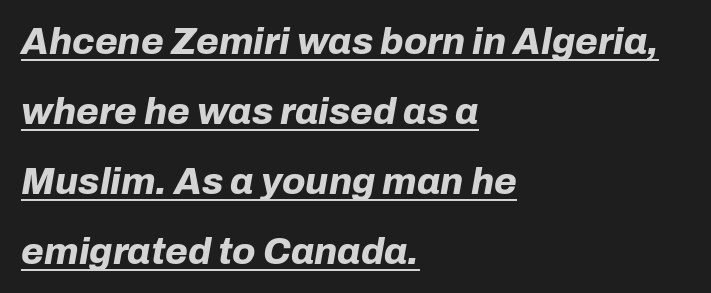
{"italic": "yes", "lean": "right", "slant_degrees": 10, "bold": "yes", "weight": "bold", "width": "normal", "stroke_contrast": "low", "x_height": "medium", "monospaced": "no", "underline": "yes", "align": "left", "line_spacing_ratio": 1.89, "letter_spacing": "normal", "letter_spacing_em": 0.0, "glyph_px": 37}
